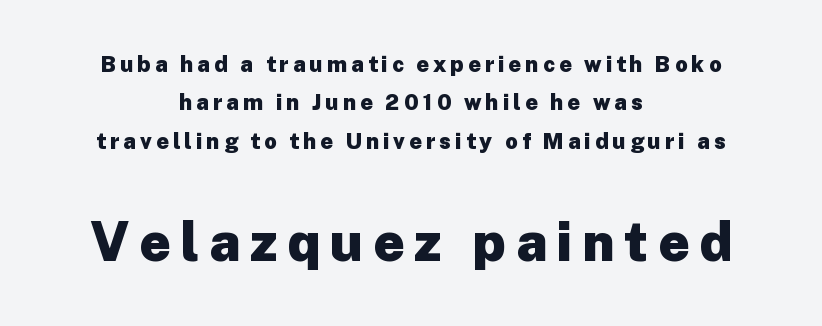
The image shows 54 px heavy sans-serif type, upright; set centered, line spacing 1.74x, not underlined; the second (bottom) block is 2.45x larger; low stroke contrast and a medium x-height.
